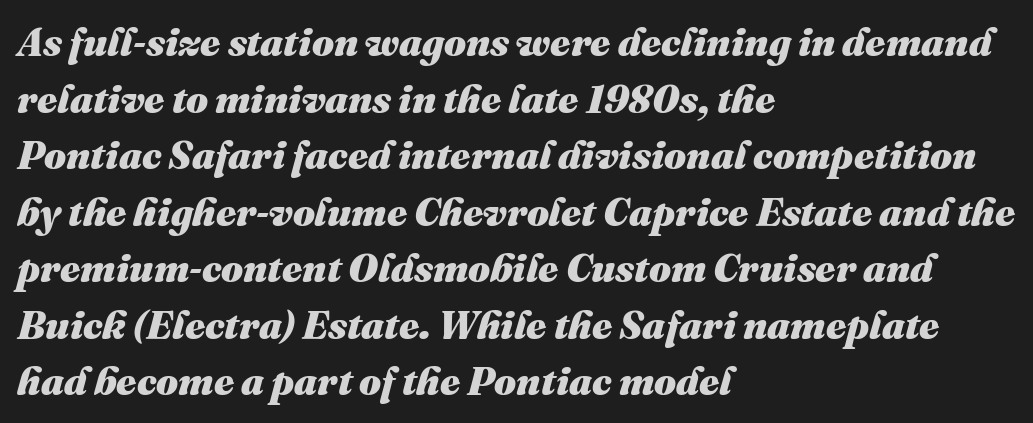
The image shows 39 px heavy type, italic (leaning right); set left-aligned, normal line spacing (1.45x), normal letter spacing, not underlined; medium stroke contrast and a medium x-height.
